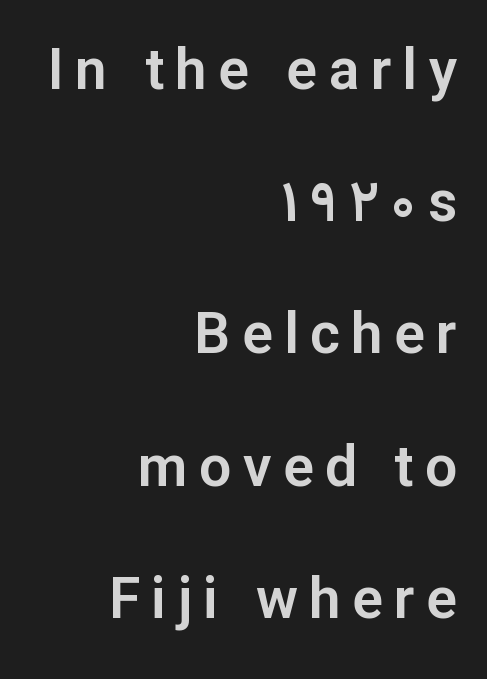
{"serif": "no", "italic": "no", "width": "normal", "stroke_contrast": "low", "x_height": "medium", "monospaced": "no", "underline": "no", "align": "right", "line_spacing": "loose", "line_spacing_ratio": 2.32, "letter_spacing": "wide", "letter_spacing_em": 0.2, "glyph_px": 57}
